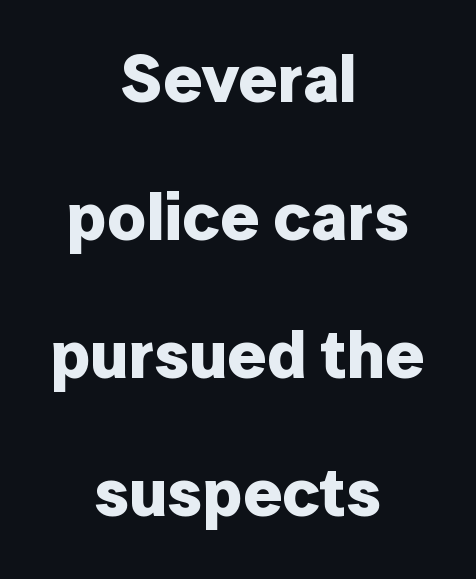
The image shows 67 px bold sans-serif type, upright; set centered, loose line spacing (2.06x), normal letter spacing, not underlined; low stroke contrast and a medium x-height.
